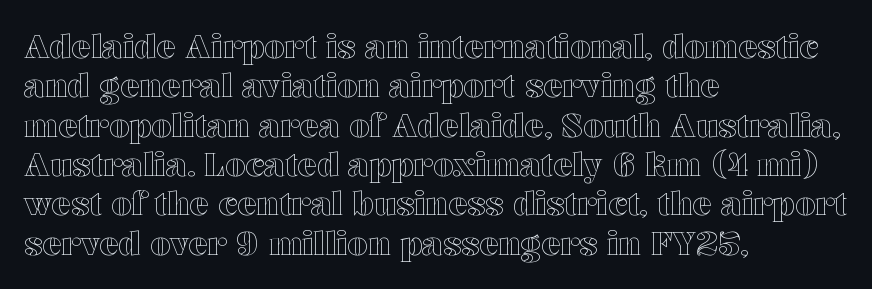
Q: Is the text italic (slanted)? A: No, it is upright.
Q: Is the text underlined? A: No.
Q: How is the paragraph aligned? A: Left-aligned.
Q: Is the spacing between letters normal or unusually wide? A: Normal.
Q: Width (condensed, normal, or wide)? A: Wide.
Q: x-height? A: Medium.
Q: Monospaced? A: No.
